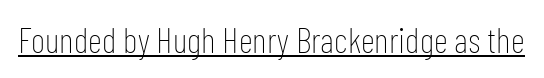
Q: Is the text bold? A: No.
Q: Is the text italic (slanted)? A: No, it is upright.
Q: Is the typeface a serif or a sans-serif typeface? A: Sans-serif.
Q: Is the text underlined? A: Yes.
Q: Is the spacing between letters normal or unusually wide? A: Normal.
Q: Width (condensed, normal, or wide)? A: Condensed.
Q: Stroke contrast? A: Low.
Q: x-height? A: Medium.
Q: Monospaced? A: No.
